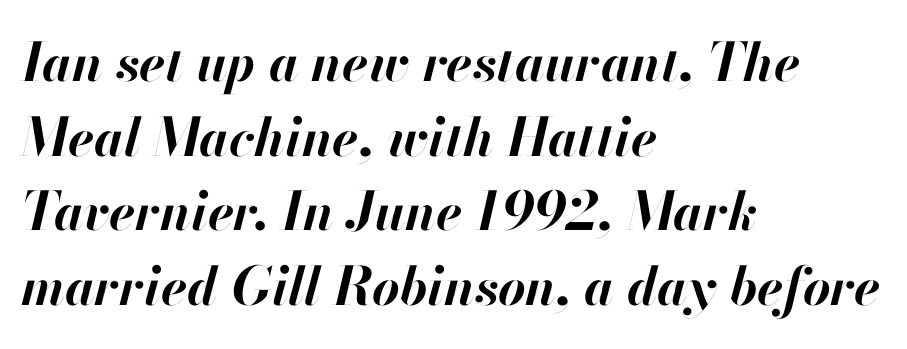
Q: Is the text bold? A: Yes.
Q: Is the text italic (slanted)? A: Yes, it leans right by about 13 degrees.
Q: Is the text underlined? A: No.
Q: How is the paragraph aligned? A: Left-aligned.
Q: Is the spacing between letters normal or unusually wide? A: Normal.
Q: Is the spacing between lines tight, normal or loose? A: Normal.
Q: Width (condensed, normal, or wide)? A: Normal.
Q: Stroke contrast? A: High.
Q: x-height? A: Small.
Q: Monospaced? A: No.
